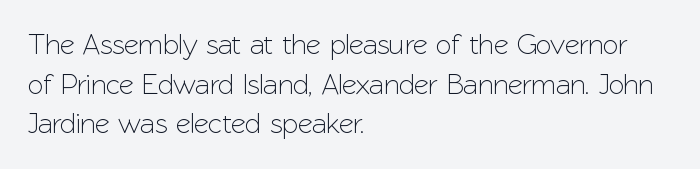
Q: Is the text italic (slanted)? A: No, it is upright.
Q: Is the typeface a serif or a sans-serif typeface? A: Sans-serif.
Q: Is the text underlined? A: No.
Q: How is the paragraph aligned? A: Left-aligned.
Q: Is the spacing between letters normal or unusually wide? A: Normal.
Q: Is the spacing between lines tight, normal or loose? A: Normal.
Q: Width (condensed, normal, or wide)? A: Normal.
Q: Stroke contrast? A: Low.
Q: x-height? A: Medium.
Q: Monospaced? A: No.
